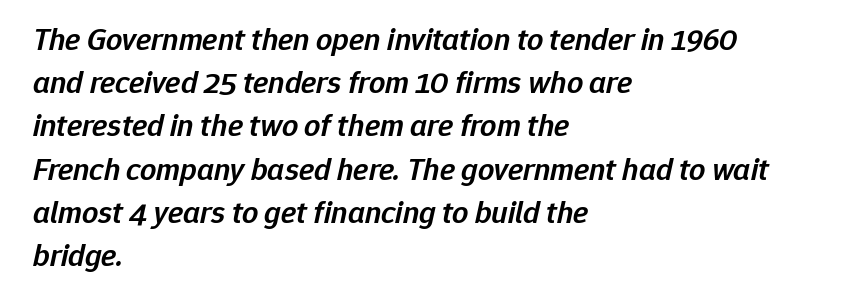
The image shows 32 px semibold type, italic (leaning right); set left-aligned, normal line spacing (1.35x), normal letter spacing, not underlined; low stroke contrast and a medium x-height.
